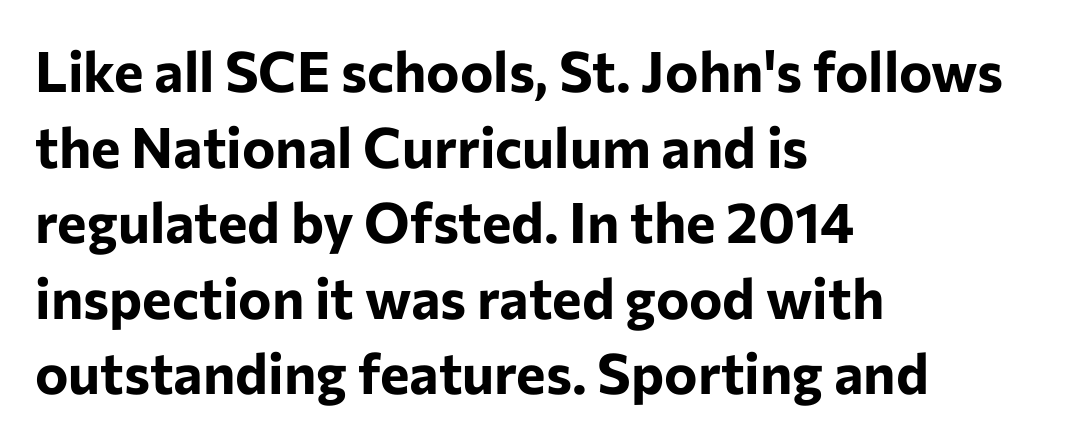
Thick stems and heavy bowls — unmistakably bold. Do the characters align in a grid? No, the font is proportional. The typesetter chose a ragged-right arrangement here. The passage shown is not underscored anywhere. There is no visible air inserted between adjacent glyphs. The passage shown is typeset with a sans-serif family.
